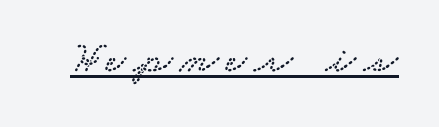
This sample has the flowing, uneven cadence of proportional lettering. The passage shown is underscored from start to finish. The text was rendered using a seriffed face with decorative stroke endings.
